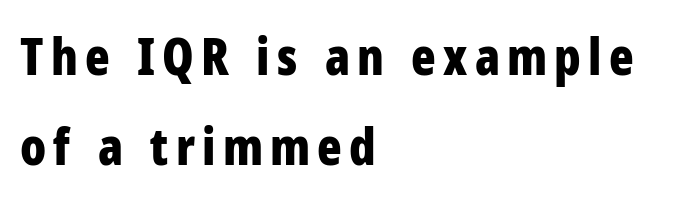
Q: Is the text bold? A: Yes.
Q: Is the text italic (slanted)? A: No, it is upright.
Q: Is the typeface a serif or a sans-serif typeface? A: Sans-serif.
Q: Is the text underlined? A: No.
Q: How is the paragraph aligned? A: Left-aligned.
Q: Width (condensed, normal, or wide)? A: Condensed.
Q: Stroke contrast? A: Low.
Q: x-height? A: Medium.
Q: Monospaced? A: No.
